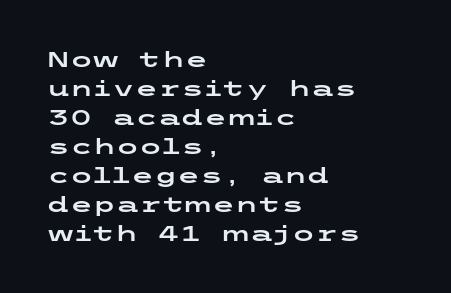
Does the leading feel generous? No, just average. Nobody touched the tracking dial on this one. This is the regular roman posture of the typeface. Visually the block forms a straight wall on the left and a jagged coastline on the right.
